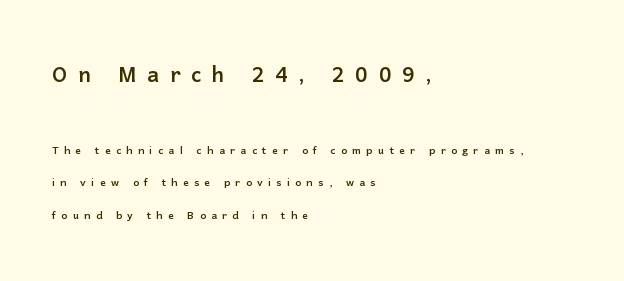
Q: Is the text italic (slanted)? A: No, it is upright.
Q: Is the typeface a serif or a sans-serif typeface? A: Sans-serif.
Q: Is the text underlined? A: No.
Q: How is the paragraph aligned? A: Left-aligned.
Q: Is the spacing between letters normal or unusually wide? A: Unusually wide.
Q: Is the spacing between lines tight, normal or loose? A: Loose.
Q: Which block of text is set in a larger size, the first (top) or the second (bottom)? A: The first (top) one.
Q: Width (condensed, normal, or wide)? A: Normal.
Q: Stroke contrast? A: Low.
Q: x-height? A: Medium.
Q: Monospaced? A: No.
